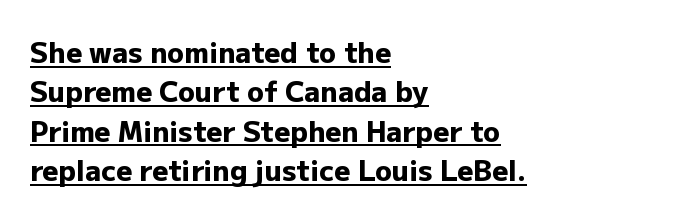
Q: Is the text bold? A: Yes.
Q: Is the text italic (slanted)? A: No, it is upright.
Q: Is the typeface a serif or a sans-serif typeface? A: Sans-serif.
Q: Is the text underlined? A: Yes.
Q: How is the paragraph aligned? A: Left-aligned.
Q: Is the spacing between letters normal or unusually wide? A: Normal.
Q: Is the spacing between lines tight, normal or loose? A: Normal.
Q: Width (condensed, normal, or wide)? A: Normal.
Q: Stroke contrast? A: Low.
Q: x-height? A: Medium.
Q: Monospaced? A: No.
